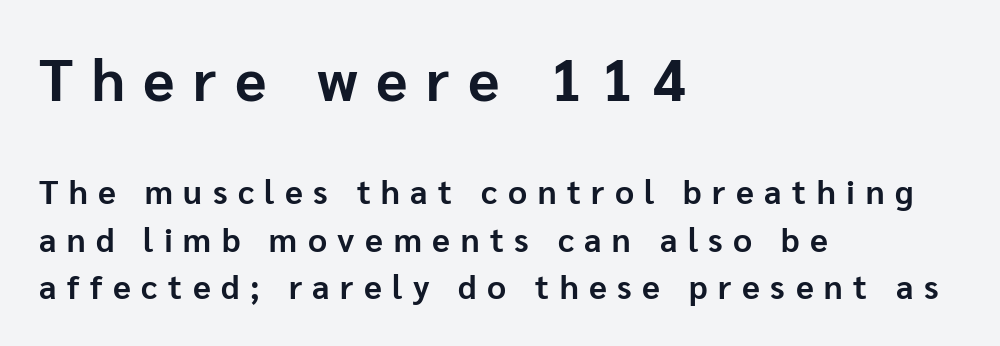
The image shows 58 px bold sans-serif type, upright; set left-aligned, normal line spacing (1.43x), unusually wide letter spacing (+0.32 em), not underlined; the first (top) block is 1.76x larger; low stroke contrast and a medium x-height.
